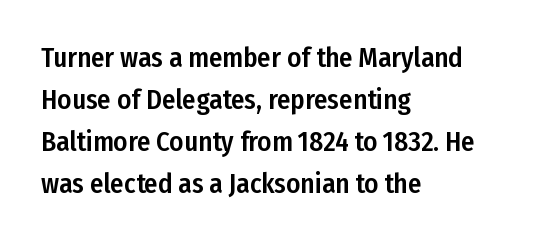
Q: Is the text italic (slanted)? A: No, it is upright.
Q: Is the text underlined? A: No.
Q: How is the paragraph aligned? A: Left-aligned.
Q: Is the spacing between letters normal or unusually wide? A: Normal.
Q: Is the spacing between lines tight, normal or loose? A: Normal.
